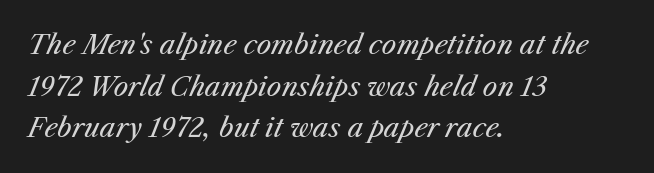
The image shows 26 px text type, italic (leaning right); set left-aligned, normal line spacing (1.6x), normal letter spacing, not underlined.
